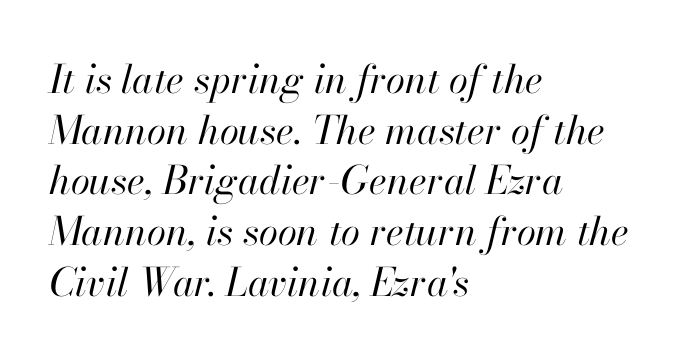
The image shows 39 px regular-weight type, italic (leaning right); set left-aligned, normal line spacing (1.3x), normal letter spacing, not underlined; high stroke contrast and a small x-height.
